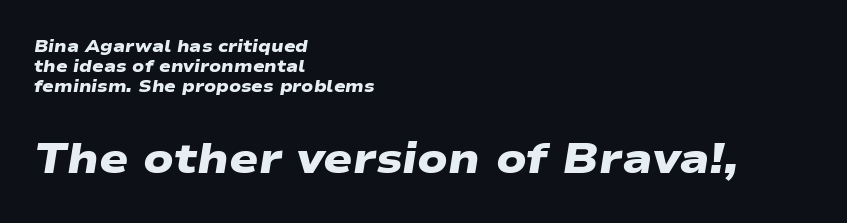
You could not count columns in this text — the font is proportionally spaced. Look at the bottom of the vertical strokes: they stop flat, with no serifs. The letters in the lower block stand taller than those in the block above. These lines carry a lot of weight — the face is fully bold.
